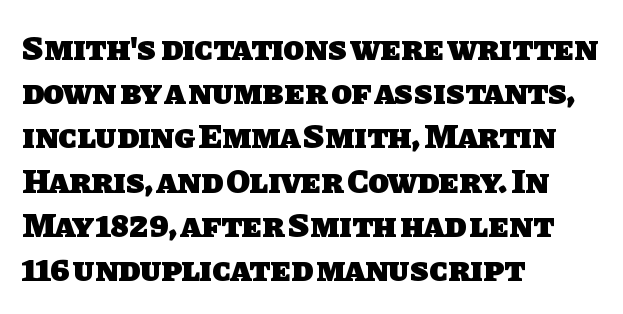
This sample has the flowing, uneven cadence of proportional lettering. Notice how thick the strokes are: this is what a full bold looks like. Normally led — the rows are evenly, conventionally spaced. A typesetter would label this face a sans. Each word holds together tightly as a unit, with standard inter-letter gaps. The ragged edge is on the right, which tells us the setting is flush left.
